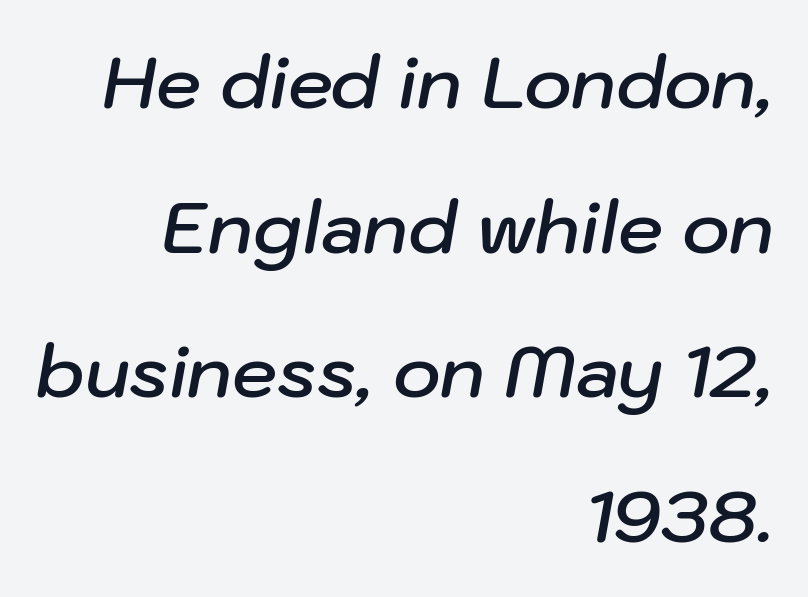
{"italic": "yes", "lean": "right", "slant_degrees": 10, "bold": "semi", "weight": "semibold", "width": "normal", "stroke_contrast": "low", "x_height": "medium", "monospaced": "no", "underline": "no", "align": "right", "line_spacing": "loose", "line_spacing_ratio": 2.01, "letter_spacing": "normal", "letter_spacing_em": 0.0, "glyph_px": 72}
